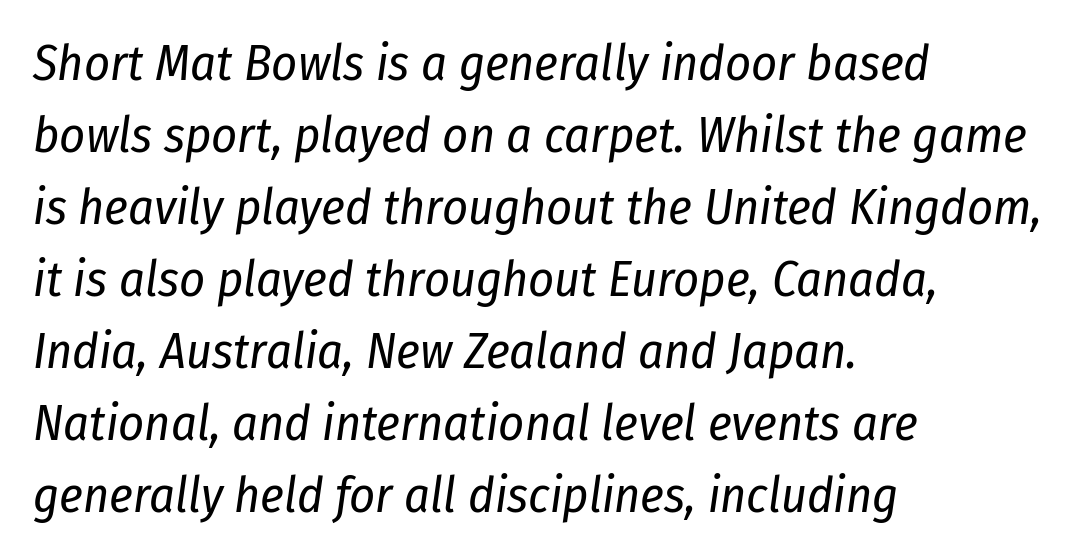
Q: Is the text bold? A: No.
Q: Is the text italic (slanted)? A: Yes, it leans right by about 8 degrees.
Q: Is the text underlined? A: No.
Q: How is the paragraph aligned? A: Left-aligned.
Q: Is the spacing between letters normal or unusually wide? A: Normal.
Q: Is the spacing between lines tight, normal or loose? A: Normal.
Q: Width (condensed, normal, or wide)? A: Condensed.
Q: Stroke contrast? A: Low.
Q: x-height? A: Medium.
Q: Monospaced? A: No.
